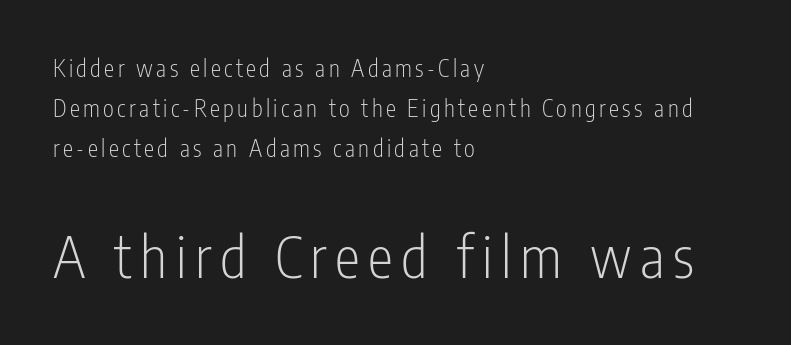
The image shows 57 px light, condensed sans-serif type, upright; set left-aligned, line spacing 1.75x, not underlined; the second (bottom) block is 2.48x larger; low stroke contrast and a medium x-height.
